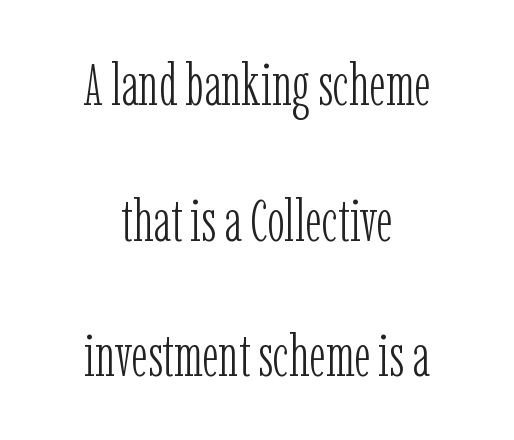
The type family on display is of the serif kind. Check the space under the baseline: it is left empty. The rendering positions every line midway between the sides. Words appear dense and cohesive because spacing is normal. Vertically, the passage feels expansive, rows floating well apart. Weight: not bold — regular or lighter.
